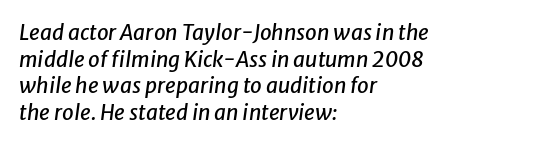
Notice how the passage keeps a crisp vertical edge on the left only. The line-height multiplier appears to be the usual default. Every character sits at an angle, as italics do. This sample uses plain, unmodified letter spacing.
